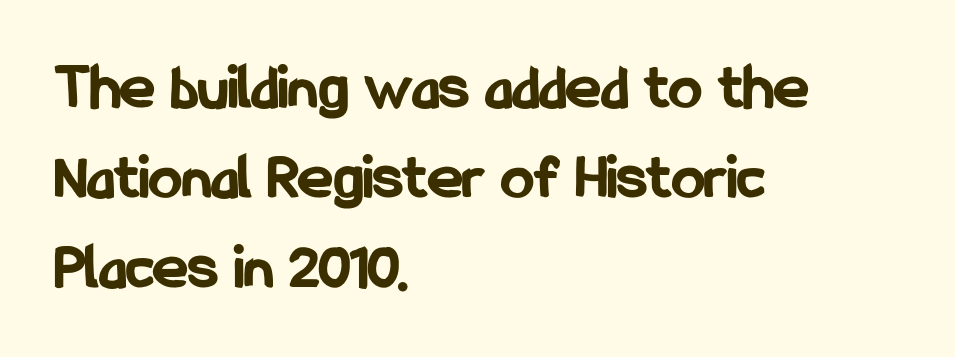
Q: Is the text bold? A: Yes.
Q: Is the text italic (slanted)? A: No, it is upright.
Q: Is the typeface a serif or a sans-serif typeface? A: Sans-serif.
Q: Is the text underlined? A: No.
Q: How is the paragraph aligned? A: Left-aligned.
Q: Is the spacing between letters normal or unusually wide? A: Normal.
Q: Is the spacing between lines tight, normal or loose? A: Normal.
Q: Width (condensed, normal, or wide)? A: Condensed.
Q: Stroke contrast? A: Low.
Q: x-height? A: Medium.
Q: Monospaced? A: No.
